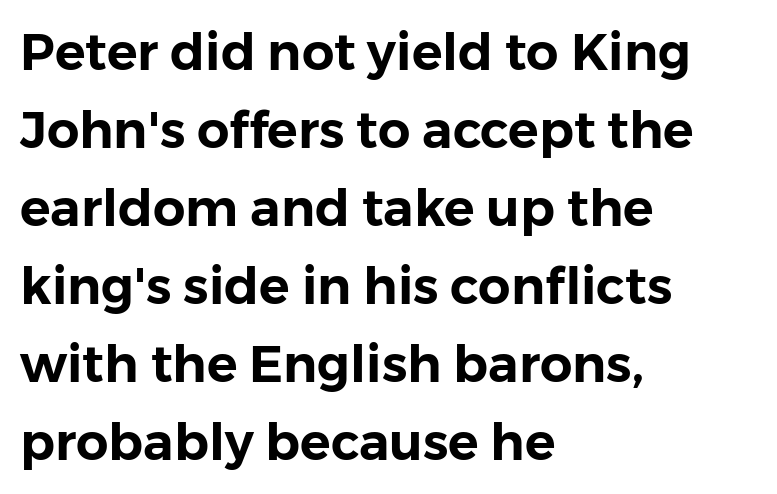
The image shows 51 px sans-serif type, upright; set left-aligned, normal line spacing (1.53x), normal letter spacing, not underlined; low stroke contrast and a medium x-height.
